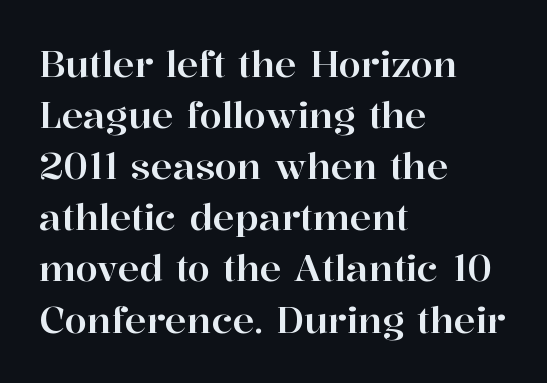
The gaps between neighbouring characters are ordinary and unremarkable. Only glyphs here, with clear space below each row. Compared with typical paragraphs, the rows here are spaced about the same. Varying glyph widths throughout — classic text-font behaviour.
